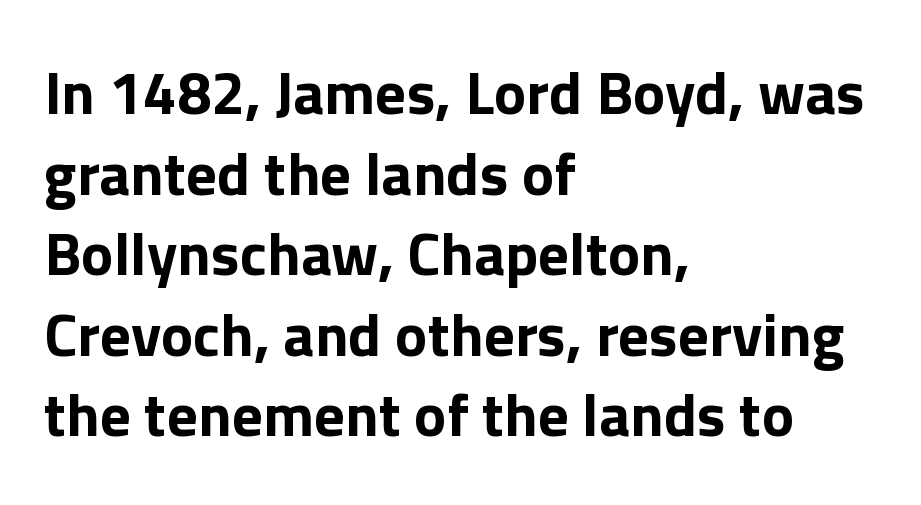
Descenders are the only things crossing below the line. There is no visible air inserted between adjacent glyphs. Interline gaps are of average width in this sample. Compared with an ordinary text face, these strokes are far heavier — a full bold. Examine the stroke ends and you'll find no serifs.
